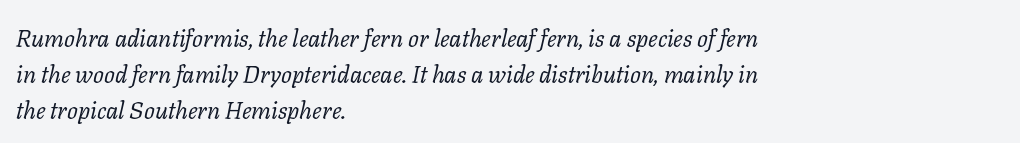
{"italic": "yes", "lean": "right", "slant_degrees": 11, "bold": "no", "underline": "no", "align": "left", "line_spacing": "normal", "line_spacing_ratio": 1.49, "letter_spacing": "normal", "letter_spacing_em": 0.0, "glyph_px": 24}
